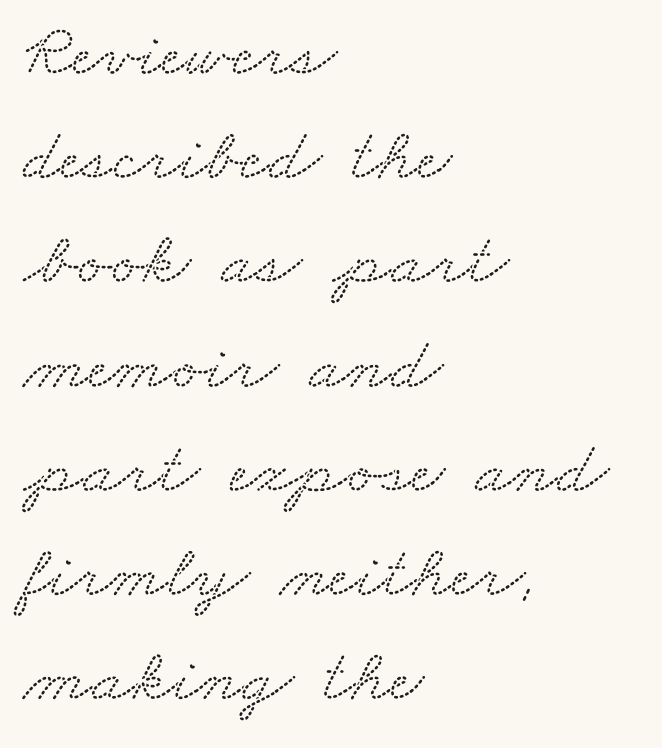
The image shows 75 px wide serif type; set left-aligned, normal line spacing (1.39x), normal letter spacing, not underlined; low stroke contrast and a small x-height.
